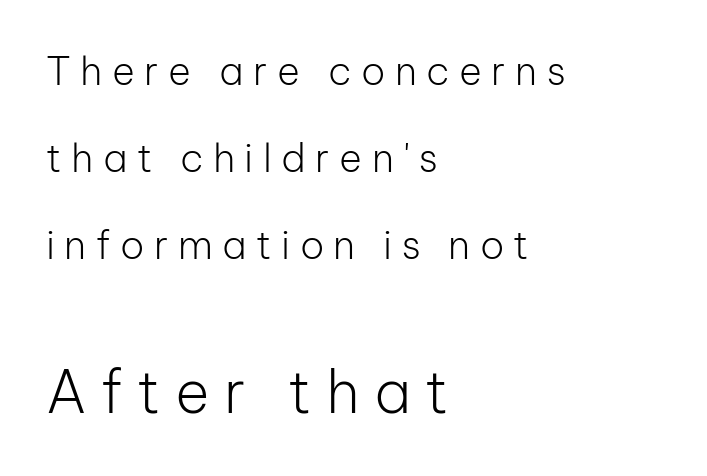
{"serif": "no", "italic": "no", "bold": "no", "weight": "light", "width": "normal", "stroke_contrast": "low", "x_height": "medium", "monospaced": "no", "underline": "no", "align": "left", "line_spacing": "loose", "line_spacing_ratio": 2.23, "letter_spacing": "wide", "letter_spacing_em": 0.24, "larger_block": "second", "size_ratio": 1.51, "glyph_px": 59}
